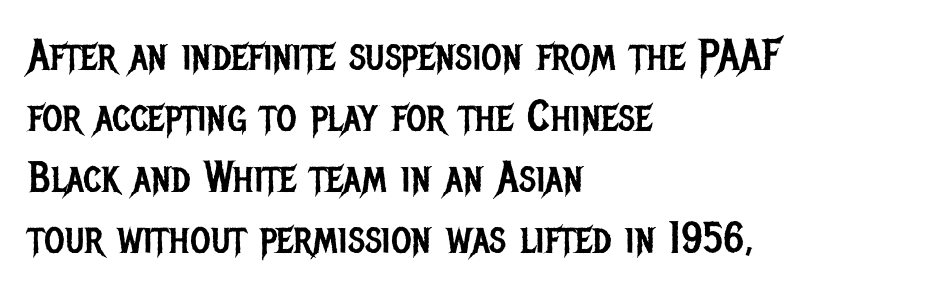
Q: Is the text bold? A: No.
Q: Is the text italic (slanted)? A: No, it is upright.
Q: Is the typeface a serif or a sans-serif typeface? A: Sans-serif.
Q: Is the text underlined? A: No.
Q: How is the paragraph aligned? A: Left-aligned.
Q: Is the spacing between letters normal or unusually wide? A: Normal.
Q: Is the spacing between lines tight, normal or loose? A: Normal.
Q: Width (condensed, normal, or wide)? A: Condensed.
Q: Stroke contrast? A: Low.
Q: x-height? A: Large.
Q: Monospaced? A: No.
